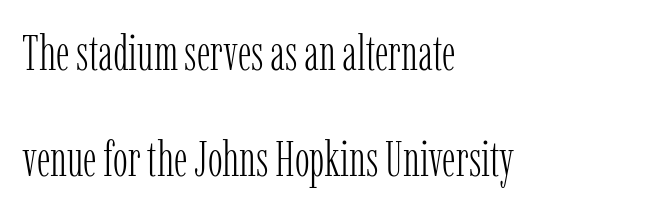
Q: Is the text bold? A: No.
Q: Is the text italic (slanted)? A: No, it is upright.
Q: Is the typeface a serif or a sans-serif typeface? A: Serif.
Q: Is the text underlined? A: No.
Q: How is the paragraph aligned? A: Left-aligned.
Q: Is the spacing between letters normal or unusually wide? A: Normal.
Q: Is the spacing between lines tight, normal or loose? A: Loose.
Q: Width (condensed, normal, or wide)? A: Condensed.
Q: Stroke contrast? A: Low.
Q: x-height? A: Medium.
Q: Monospaced? A: No.
